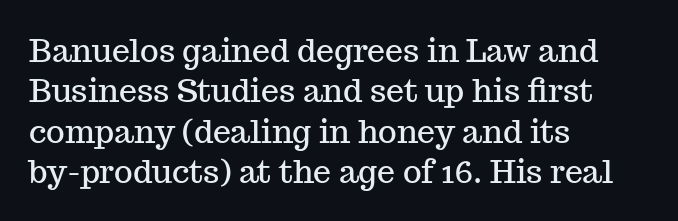
The rows are spaced the way most documents space them. Spacing verdict: proportional, widths tailored to each character. The paragraph has a hard left edge and a soft right edge. A serif font was chosen for this passage. Notice how the stems are strictly vertical — no italics here. The specimen omits any rule beneath the text block's lines.
